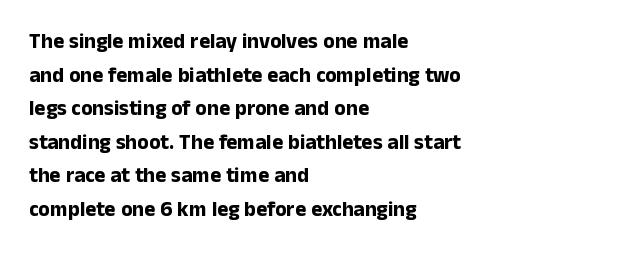
{"italic": "no", "bold": "yes", "underline": "no", "align": "left", "line_spacing": "normal", "line_spacing_ratio": 1.6, "letter_spacing": "normal", "letter_spacing_em": 0.0, "glyph_px": 21}
